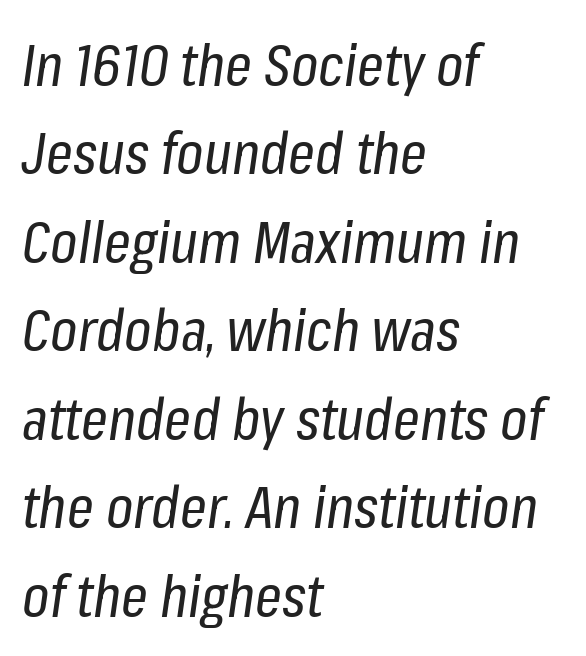
{"italic": "yes", "lean": "right", "slant_degrees": 8, "bold": "no", "weight": "regular", "width": "condensed", "stroke_contrast": "low", "x_height": "medium", "monospaced": "no", "underline": "no", "align": "left", "line_spacing": "normal", "line_spacing_ratio": 1.5, "letter_spacing": "normal", "letter_spacing_em": 0.0, "glyph_px": 59}
